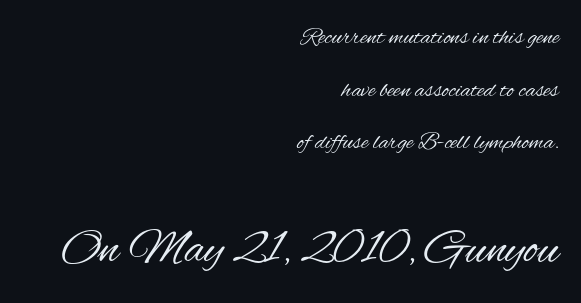
The image shows 49 px regular-weight, condensed sans-serif type; set right-aligned, loose line spacing (2.19x), normal letter spacing, not underlined; the second (bottom) block is 2.04x larger; medium stroke contrast and a small x-height.
